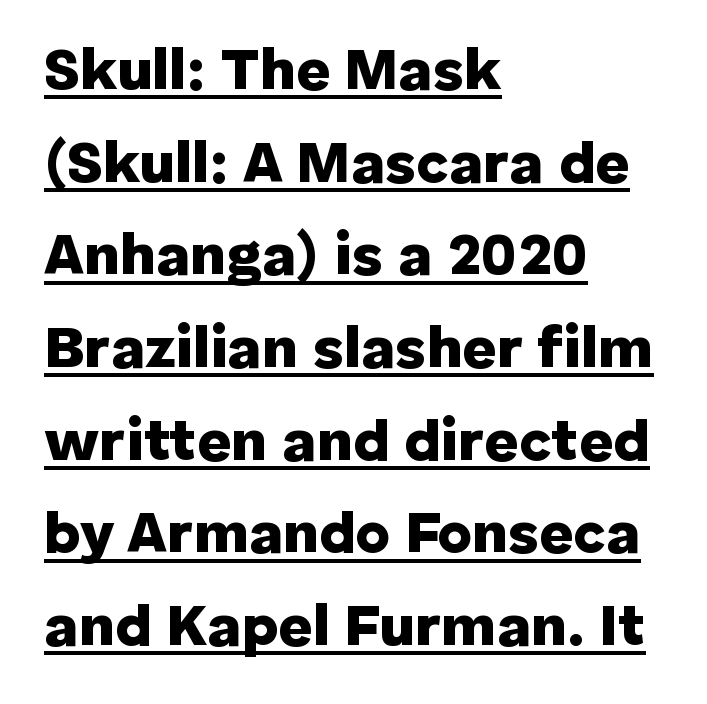
Q: Is the text bold? A: Yes.
Q: Is the text italic (slanted)? A: No, it is upright.
Q: Is the typeface a serif or a sans-serif typeface? A: Sans-serif.
Q: Is the text underlined? A: Yes.
Q: How is the paragraph aligned? A: Left-aligned.
Q: Is the spacing between letters normal or unusually wide? A: Normal.
Q: Is the spacing between lines tight, normal or loose? A: Normal.
Q: Width (condensed, normal, or wide)? A: Normal.
Q: Stroke contrast? A: Low.
Q: x-height? A: Medium.
Q: Monospaced? A: No.
